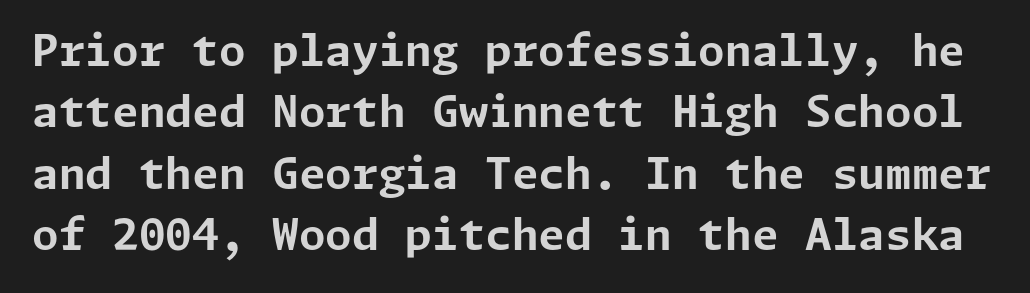
Q: Is the text bold? A: Yes.
Q: Is the text italic (slanted)? A: No, it is upright.
Q: Is the typeface a serif or a sans-serif typeface? A: Sans-serif.
Q: Is the text underlined? A: No.
Q: Is the spacing between letters normal or unusually wide? A: Normal.
Q: Is the spacing between lines tight, normal or loose? A: Normal.
Q: Width (condensed, normal, or wide)? A: Normal.
Q: Stroke contrast? A: Low.
Q: x-height? A: Medium.
